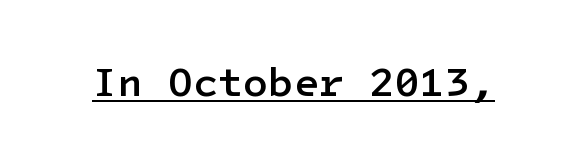
{"serif": "no", "italic": "no", "bold": "semi", "weight": "semibold", "width": "normal", "stroke_contrast": "low", "x_height": "medium", "underline": "yes", "letter_spacing": "normal", "letter_spacing_em": 0.0, "glyph_px": 41}
